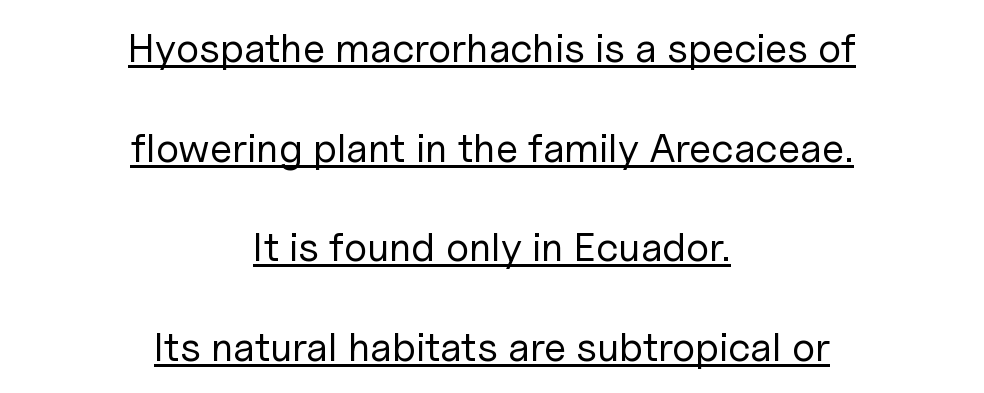
The image shows 41 px regular-weight sans-serif type, upright; set centered, loose line spacing (2.43x), normal letter spacing, underlined; low stroke contrast and a medium x-height.
